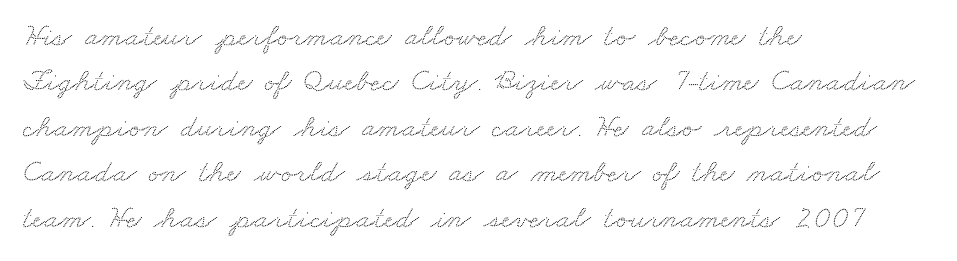
{"serif": "yes", "width": "wide", "stroke_contrast": "medium", "x_height": "small", "monospaced": "no", "underline": "no", "align": "left", "line_spacing": "normal", "line_spacing_ratio": 1.42, "letter_spacing": "normal", "letter_spacing_em": 0.0, "glyph_px": 32}
